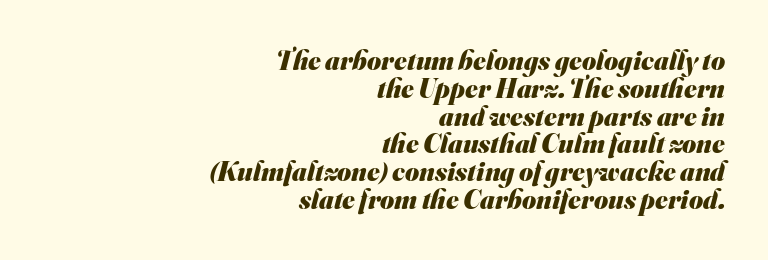
In CSS terms this would be text-align: right. The tracking reads as untouched default to a designer's eye. Honestly, there is no underline to notice here at all. The vertical gap from one line to the next is small. These lines carry a lot of weight — the face is fully bold.
